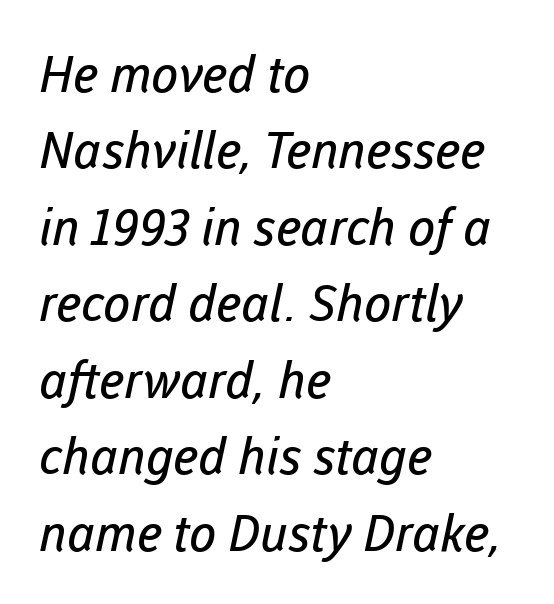
The image shows 50 px regular-weight sans-serif type; set left-aligned, normal line spacing (1.53x), normal letter spacing, not underlined; low stroke contrast and a medium x-height.
